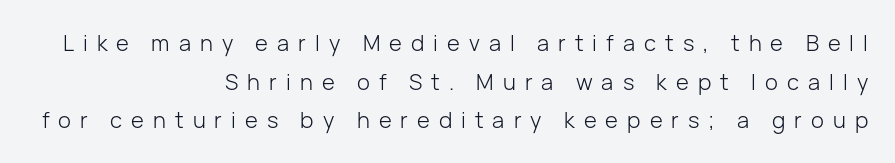
{"italic": "no", "bold": "no", "underline": "no", "align": "right", "line_spacing_ratio": 1.76, "letter_spacing": "wide", "letter_spacing_em": 0.41, "glyph_px": 22}
